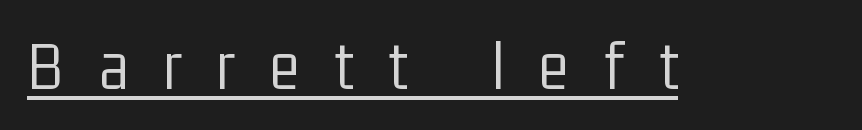
Q: Is the text bold? A: No.
Q: Is the text italic (slanted)? A: No, it is upright.
Q: Is the typeface a serif or a sans-serif typeface? A: Sans-serif.
Q: Is the text underlined? A: Yes.
Q: Is the spacing between letters normal or unusually wide? A: Unusually wide.
Q: Width (condensed, normal, or wide)? A: Condensed.
Q: Stroke contrast? A: Low.
Q: x-height? A: Medium.
Q: Monospaced? A: No.
